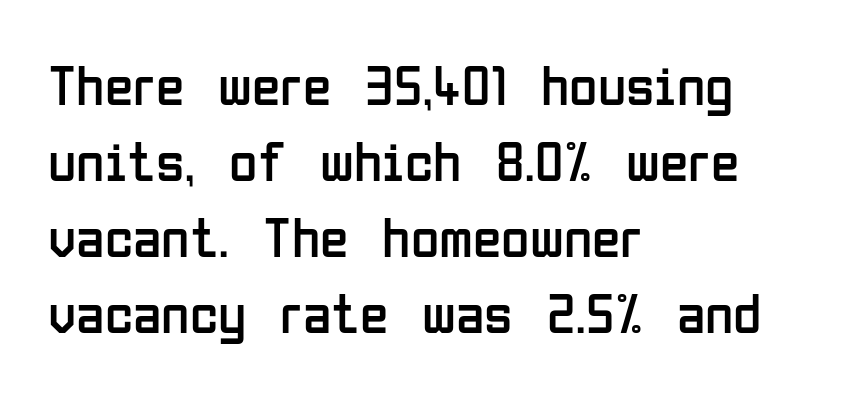
Q: Is the text bold? A: No.
Q: Is the text italic (slanted)? A: No, it is upright.
Q: Is the typeface a serif or a sans-serif typeface? A: Sans-serif.
Q: Is the text underlined? A: No.
Q: How is the paragraph aligned? A: Left-aligned.
Q: Is the spacing between letters normal or unusually wide? A: Normal.
Q: Is the spacing between lines tight, normal or loose? A: Normal.
Q: Width (condensed, normal, or wide)? A: Condensed.
Q: Stroke contrast? A: Low.
Q: x-height? A: Medium.
Q: Monospaced? A: No.
